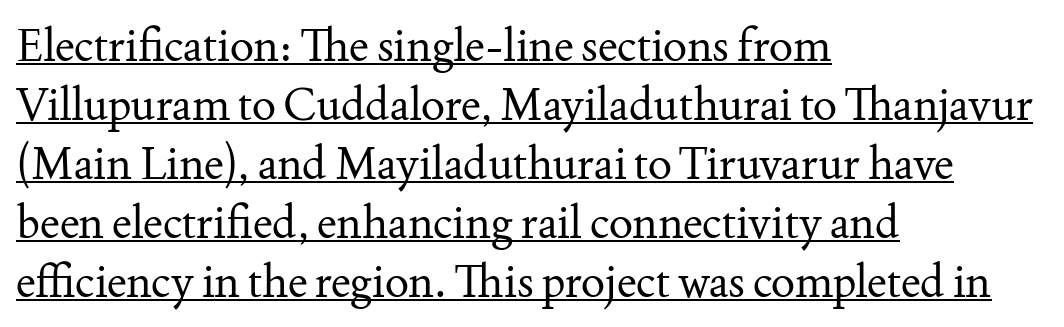
The image shows 45 px regular-weight serif type, upright; set left-aligned, normal line spacing (1.31x), normal letter spacing, underlined; medium stroke contrast and a small x-height.
